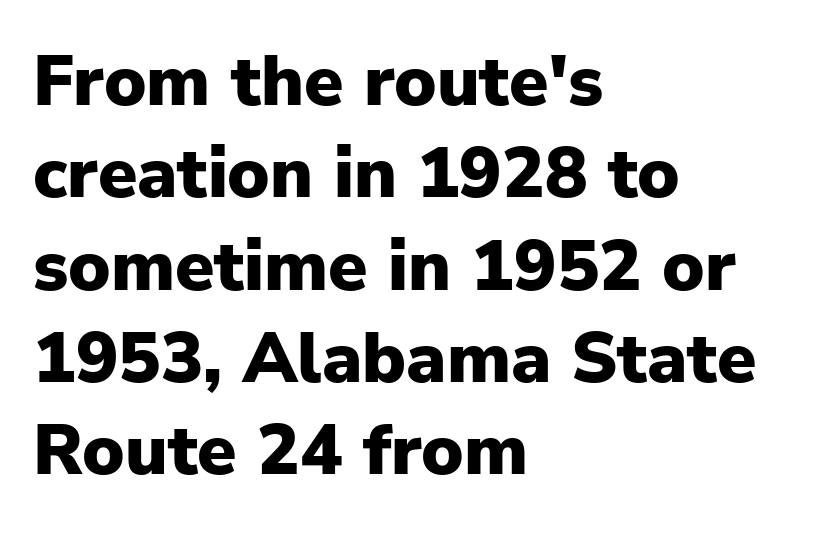
The image shows 71 px heavy sans-serif type, upright; set left-aligned, normal line spacing (1.3x), normal letter spacing, not underlined; low stroke contrast and a medium x-height.
